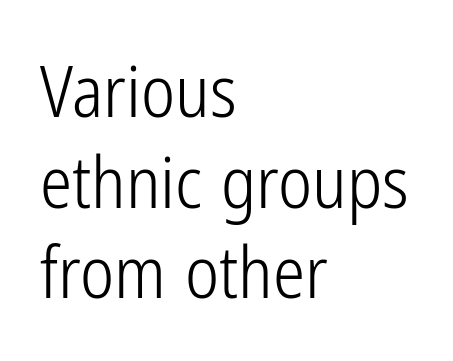
The image shows 72 px light, condensed sans-serif type, upright; set left-aligned, normal line spacing (1.26x), normal letter spacing, not underlined; low stroke contrast and a medium x-height.
